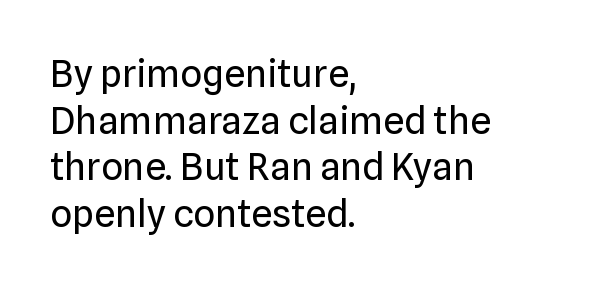
The horizontal fit of the characters is conventional and even. On a weight scale, this lands at 450 or below. The letters carry no serifs — their stems end cleanly without finishing strokes. The text block is weighted toward the left margin, trailing off unevenly rightward. Check under the words: just untouched page. The typography opts for an upright posture over an oblique one.
